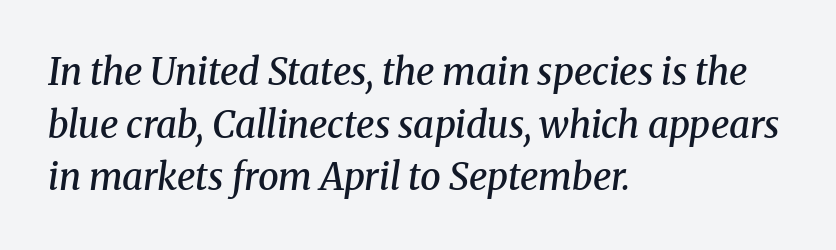
{"serif": "yes", "italic": "yes", "lean": "right", "slant_degrees": 8, "bold": "semi", "weight": "semibold", "width": "normal", "stroke_contrast": "medium", "x_height": "medium", "monospaced": "no", "underline": "no", "align": "left", "line_spacing": "normal", "line_spacing_ratio": 1.42, "letter_spacing": "normal", "letter_spacing_em": 0.0, "glyph_px": 37}
